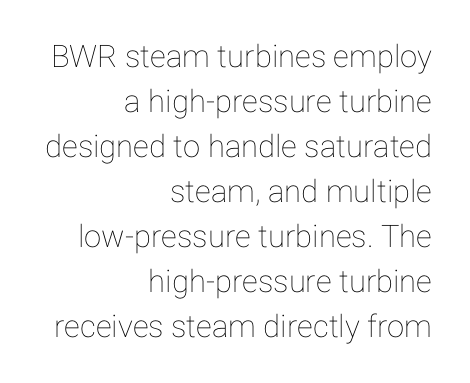
Q: Is the text italic (slanted)? A: No, it is upright.
Q: Is the text underlined? A: No.
Q: How is the paragraph aligned? A: Right-aligned.
Q: Is the spacing between letters normal or unusually wide? A: Normal.
Q: Is the spacing between lines tight, normal or loose? A: Normal.
Q: Width (condensed, normal, or wide)? A: Normal.
Q: Stroke contrast? A: Low.
Q: x-height? A: Medium.
Q: Monospaced? A: No.
